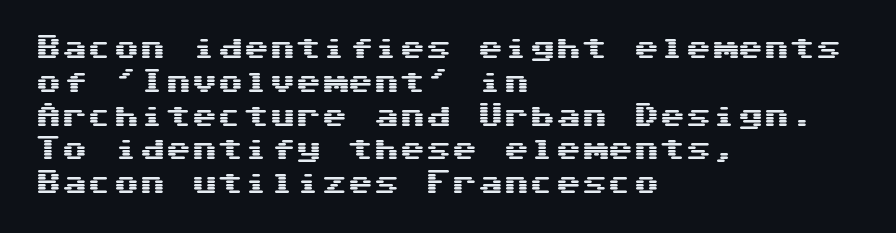
Q: Is the text italic (slanted)? A: No, it is upright.
Q: Is the text underlined? A: No.
Q: How is the paragraph aligned? A: Left-aligned.
Q: Is the spacing between letters normal or unusually wide? A: Normal.
Q: Is the spacing between lines tight, normal or loose? A: Normal.
